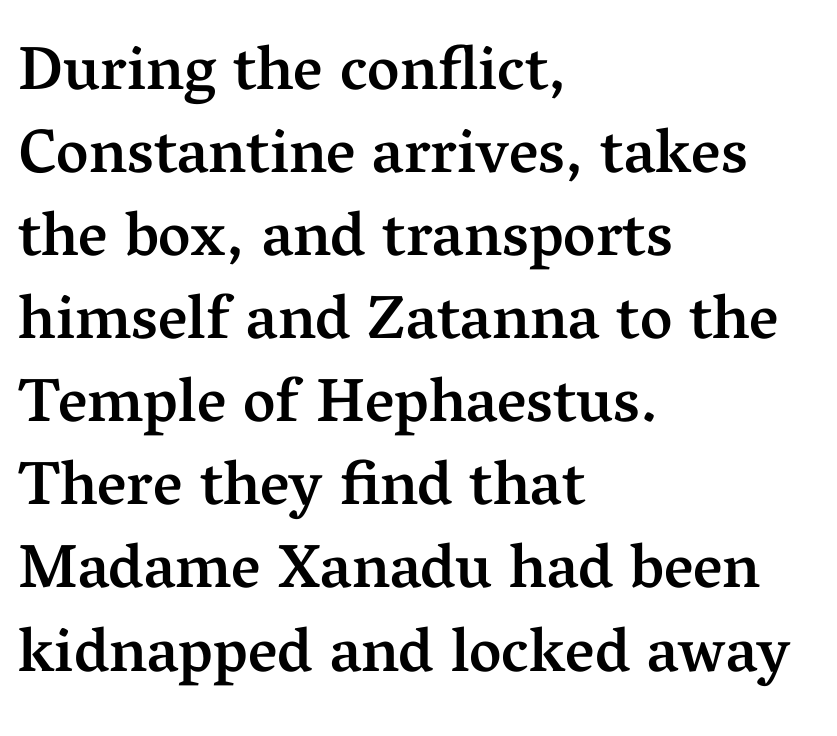
The image shows 62 px semibold serif type, upright; set left-aligned, normal line spacing (1.34x), normal letter spacing, not underlined; medium stroke contrast and a medium x-height.
